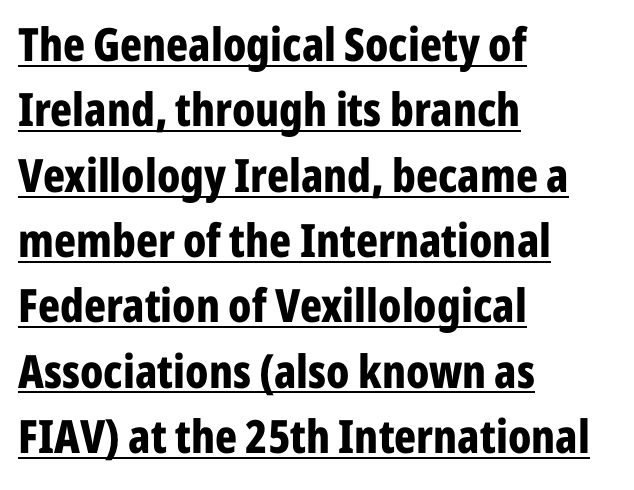
{"serif": "no", "italic": "no", "bold": "yes", "weight": "bold", "width": "condensed", "stroke_contrast": "low", "x_height": "medium", "monospaced": "no", "underline": "yes", "align": "left", "line_spacing": "normal", "line_spacing_ratio": 1.42, "letter_spacing": "normal", "letter_spacing_em": 0.0, "glyph_px": 46}
